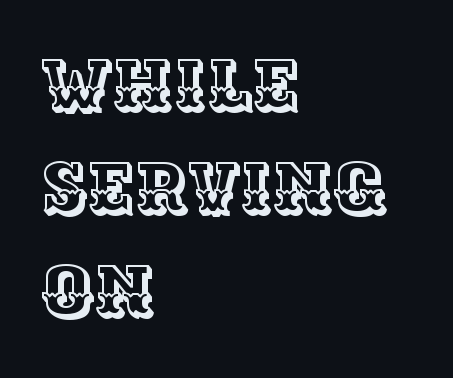
{"italic": "no", "width": "normal", "x_height": "large", "monospaced": "no", "underline": "no", "align": "left", "line_spacing": "normal", "line_spacing_ratio": 1.43, "letter_spacing": "normal", "letter_spacing_em": 0.0, "glyph_px": 72}
